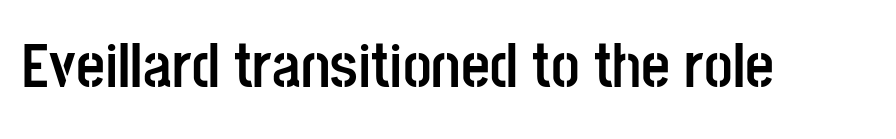
The letters stand straight up with perfectly vertical stems. The type is set solid horizontally, with unmodified tracking. Does the type have serifs? No, each stem ends abruptly. Words float on clear page, feet unadorned.
